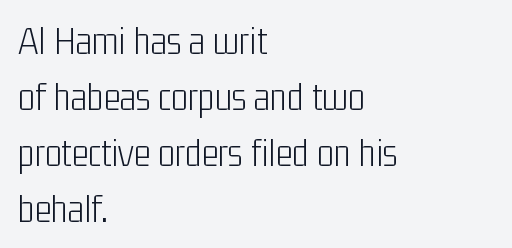
Each new line begins a customary step beneath the previous one. Alignment: flush left. The weight tops out at a normal text grade. In terms of posture, this sample is upright. Font category for this specimen: sans-serif.
